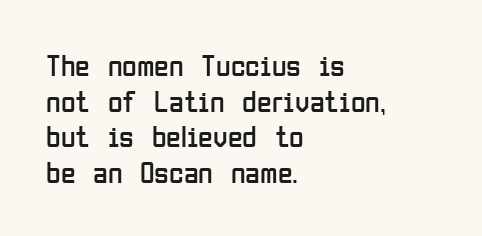
Q: Is the text bold? A: No.
Q: Is the text italic (slanted)? A: No, it is upright.
Q: Is the typeface a serif or a sans-serif typeface? A: Sans-serif.
Q: Is the text underlined? A: No.
Q: How is the paragraph aligned? A: Left-aligned.
Q: Is the spacing between letters normal or unusually wide? A: Normal.
Q: Width (condensed, normal, or wide)? A: Condensed.
Q: Stroke contrast? A: Low.
Q: x-height? A: Medium.
Q: Monospaced? A: No.
